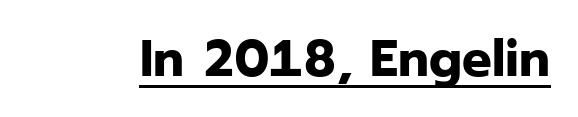
The font's upright variant was chosen for this text. Heft: maximum for text — a bold. No extra tracking has been applied to these lines. These characters rest on top of a visible drawn line.
